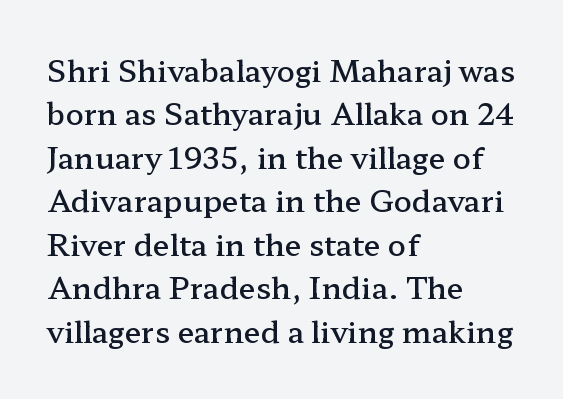
What weight is shown? A semibold, between regular and bold. Characters remain perfectly vertical along every line. Tracking here is standard; glyphs follow each other at the usual distance. Clear beneath every line of the passage.
